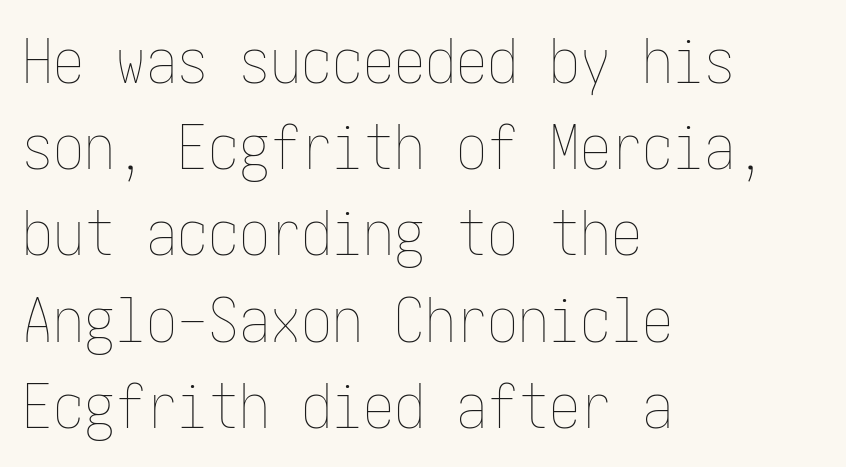
Q: Is the text bold? A: No.
Q: Is the text italic (slanted)? A: No, it is upright.
Q: Is the text underlined? A: No.
Q: How is the paragraph aligned? A: Left-aligned.
Q: Is the spacing between letters normal or unusually wide? A: Normal.
Q: Is the spacing between lines tight, normal or loose? A: Normal.
Q: Width (condensed, normal, or wide)? A: Condensed.
Q: Stroke contrast? A: Low.
Q: x-height? A: Medium.
